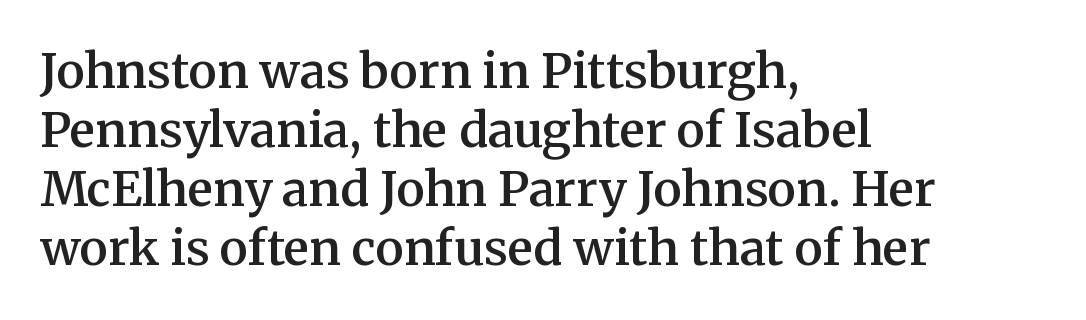
{"serif": "yes", "italic": "no", "bold": "semi", "weight": "semibold", "width": "normal", "stroke_contrast": "medium", "x_height": "medium", "monospaced": "no", "underline": "no", "align": "left", "line_spacing_ratio": 1.23, "letter_spacing": "normal", "letter_spacing_em": 0.0, "glyph_px": 48}
